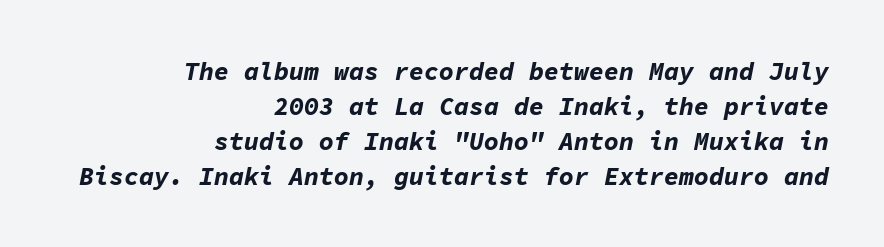
{"italic": "yes", "lean": "right", "slant_degrees": 11, "bold": "yes", "underline": "no", "align": "right", "line_spacing": "normal", "line_spacing_ratio": 1.4, "letter_spacing": "normal", "letter_spacing_em": 0.0, "glyph_px": 25}
